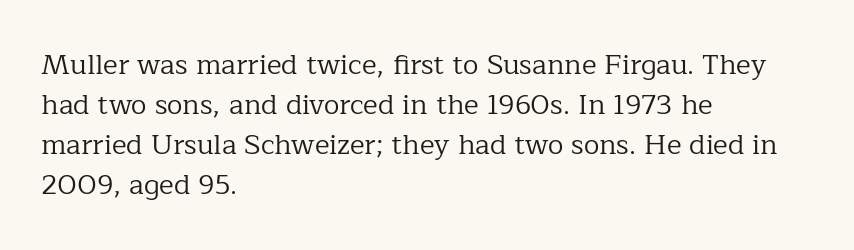
The image shows 28 px regular-weight serif type, upright; set left-aligned, normal line spacing (1.43x), normal letter spacing, not underlined; low stroke contrast and a medium x-height.
